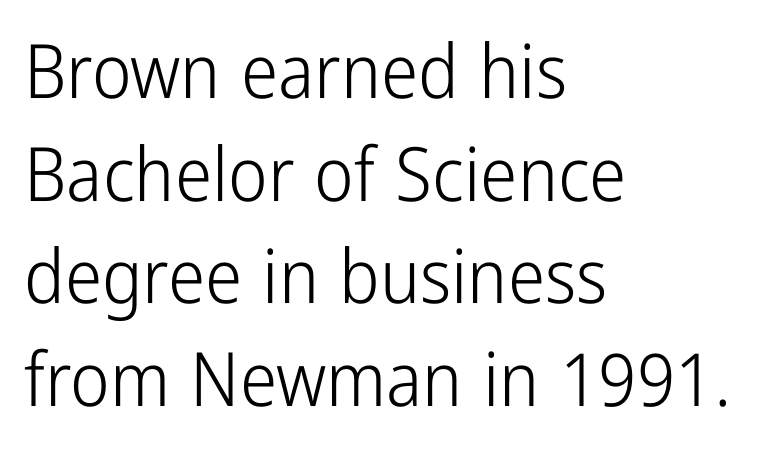
Q: Is the text bold? A: No.
Q: Is the text italic (slanted)? A: No, it is upright.
Q: Is the typeface a serif or a sans-serif typeface? A: Sans-serif.
Q: Is the text underlined? A: No.
Q: How is the paragraph aligned? A: Left-aligned.
Q: Is the spacing between letters normal or unusually wide? A: Normal.
Q: Is the spacing between lines tight, normal or loose? A: Normal.
Q: Width (condensed, normal, or wide)? A: Condensed.
Q: Stroke contrast? A: Low.
Q: x-height? A: Medium.
Q: Monospaced? A: No.
